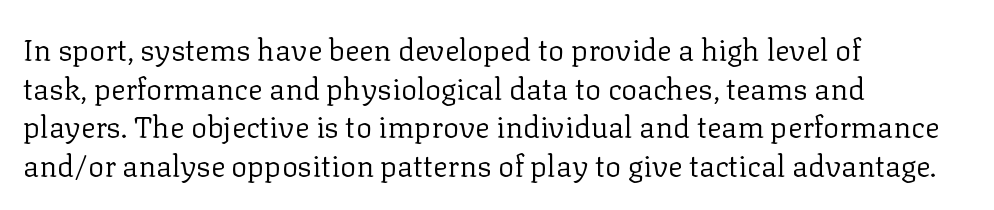
The image shows 30 px regular-weight serif type, upright; set left-aligned, normal line spacing (1.29x), normal letter spacing, not underlined; low stroke contrast and a medium x-height.
